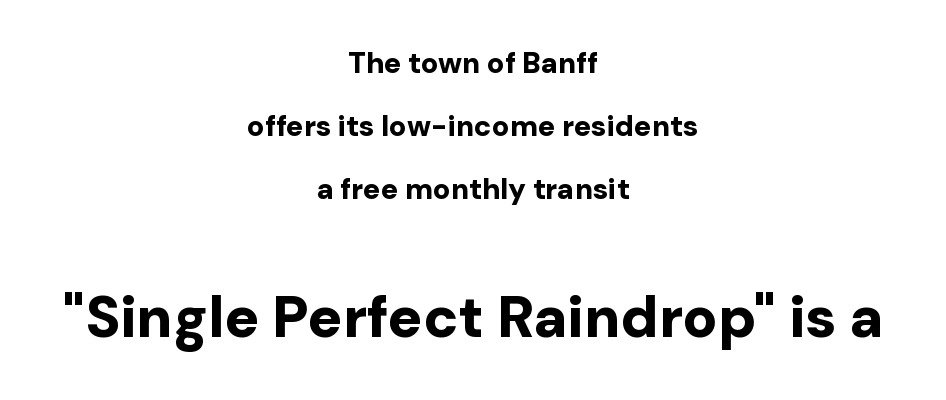
Q: Is the text bold? A: Yes.
Q: Is the text italic (slanted)? A: No, it is upright.
Q: Is the typeface a serif or a sans-serif typeface? A: Sans-serif.
Q: Is the text underlined? A: No.
Q: How is the paragraph aligned? A: Centered.
Q: Is the spacing between letters normal or unusually wide? A: Normal.
Q: Is the spacing between lines tight, normal or loose? A: Loose.
Q: Which block of text is set in a larger size, the first (top) or the second (bottom)? A: The second (bottom) one.
Q: Width (condensed, normal, or wide)? A: Normal.
Q: Stroke contrast? A: Low.
Q: x-height? A: Medium.
Q: Monospaced? A: No.
